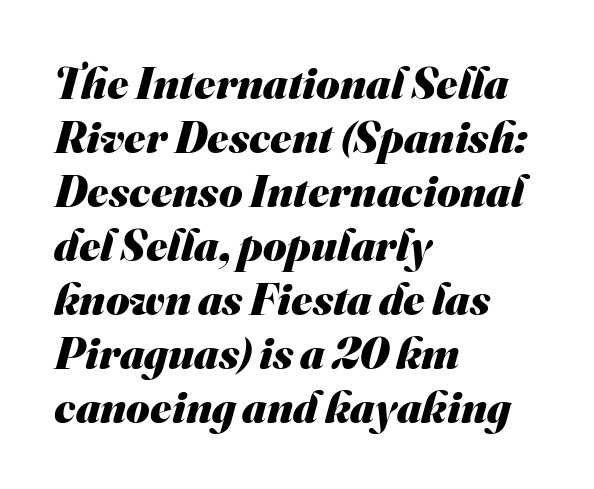
The image shows 45 px heavy sans-serif type; set left-aligned, line spacing 1.2x, normal letter spacing, not underlined; medium stroke contrast and a small x-height.
